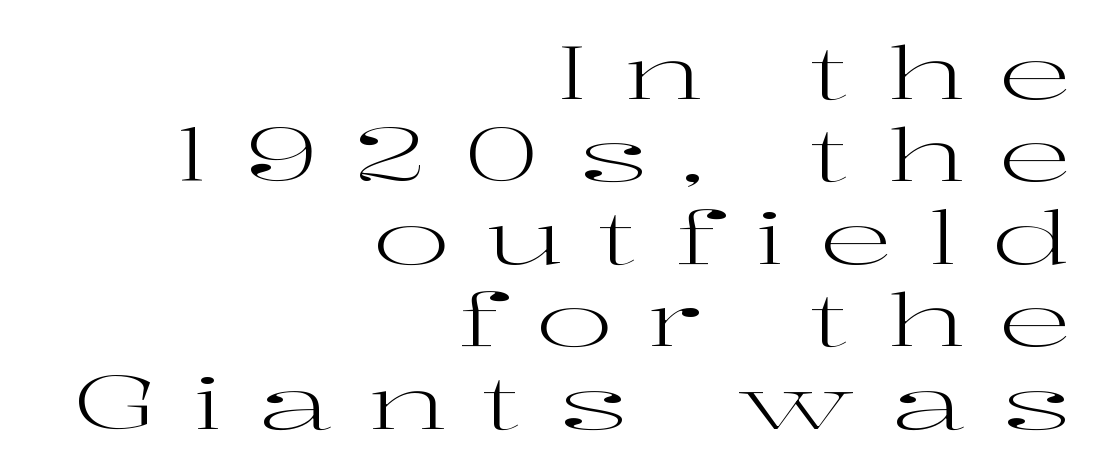
Q: Is the text bold? A: No.
Q: Is the text italic (slanted)? A: No, it is upright.
Q: Is the typeface a serif or a sans-serif typeface? A: Serif.
Q: Is the text underlined? A: No.
Q: How is the paragraph aligned? A: Right-aligned.
Q: Is the spacing between letters normal or unusually wide? A: Unusually wide.
Q: Is the spacing between lines tight, normal or loose? A: Tight.
Q: Width (condensed, normal, or wide)? A: Wide.
Q: Stroke contrast? A: High.
Q: x-height? A: Medium.
Q: Monospaced? A: No.
